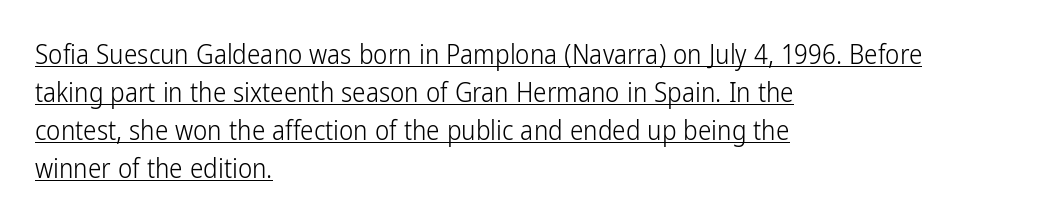
{"italic": "no", "bold": "no", "underline": "yes", "align": "left", "line_spacing": "normal", "line_spacing_ratio": 1.41, "letter_spacing": "normal", "letter_spacing_em": 0.0, "glyph_px": 27}
